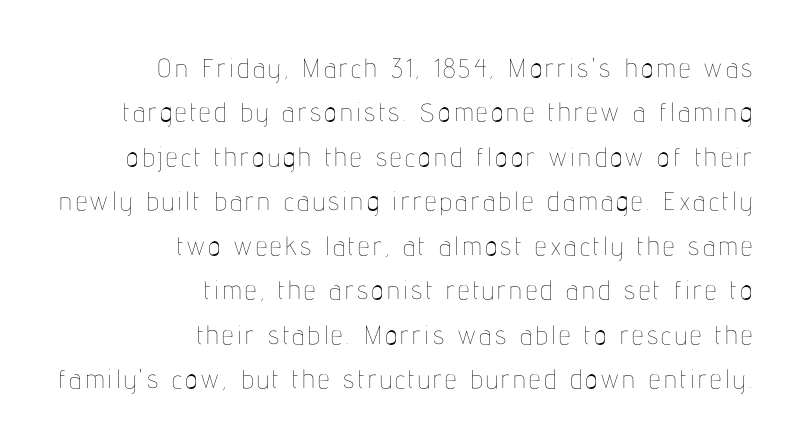
Q: Is the text bold? A: No.
Q: Is the text italic (slanted)? A: No, it is upright.
Q: Is the text underlined? A: No.
Q: How is the paragraph aligned? A: Right-aligned.
